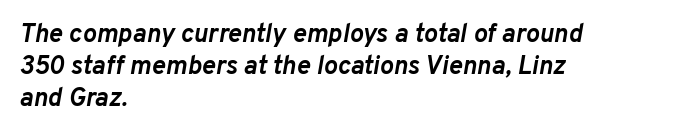
The specimen reads as italic at a glance. The string is rendered with underlining switched off. Tracking here is standard; glyphs follow each other at the usual distance. Notice how the passage keeps a crisp vertical edge on the left only.
